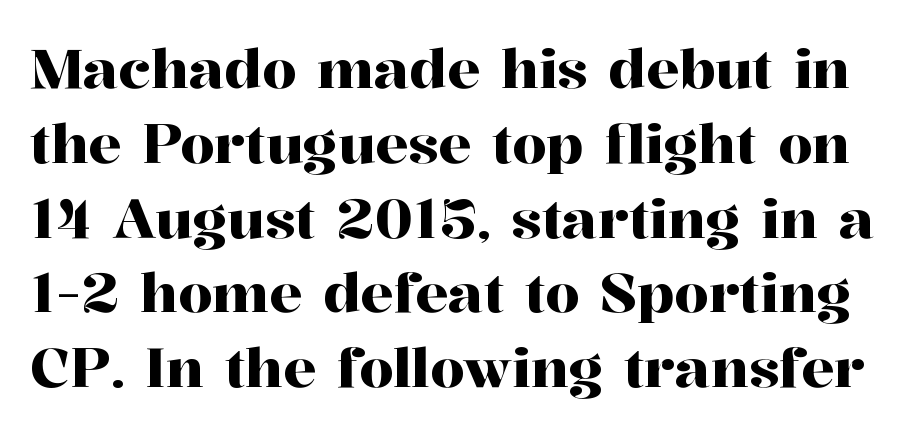
Q: Is the text italic (slanted)? A: No, it is upright.
Q: Is the typeface a serif or a sans-serif typeface? A: Serif.
Q: Is the text underlined? A: No.
Q: Is the spacing between letters normal or unusually wide? A: Normal.
Q: Is the spacing between lines tight, normal or loose? A: Normal.
Q: Width (condensed, normal, or wide)? A: Normal.
Q: Stroke contrast? A: High.
Q: x-height? A: Medium.
Q: Monospaced? A: No.
